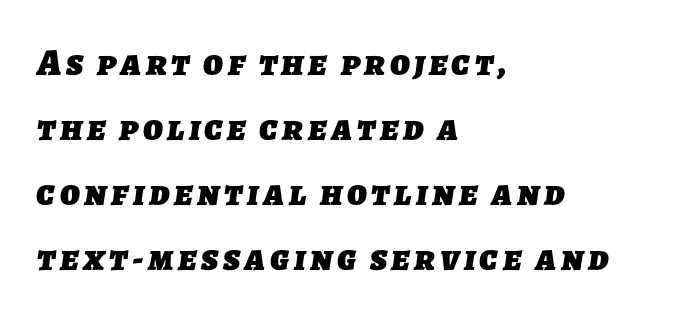
The image shows 37 px heavy sans-serif type; set left-aligned, line spacing 1.76x, not underlined; low stroke contrast and a medium x-height.
